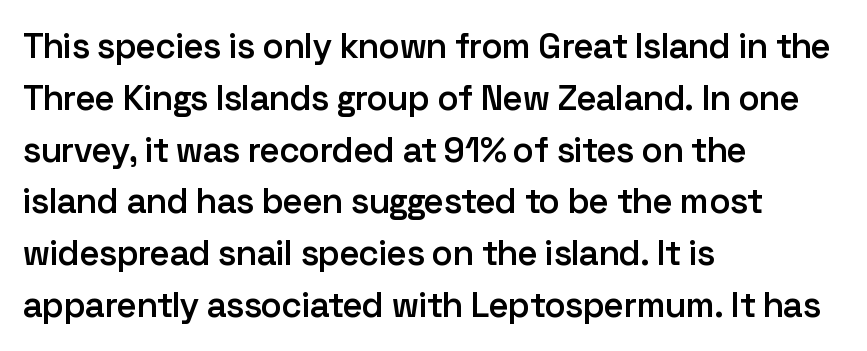
Q: Is the text bold? A: Semi-bold.
Q: Is the text italic (slanted)? A: No, it is upright.
Q: Is the typeface a serif or a sans-serif typeface? A: Sans-serif.
Q: Is the text underlined? A: No.
Q: How is the paragraph aligned? A: Left-aligned.
Q: Is the spacing between letters normal or unusually wide? A: Normal.
Q: Is the spacing between lines tight, normal or loose? A: Normal.
Q: Width (condensed, normal, or wide)? A: Normal.
Q: Stroke contrast? A: Low.
Q: x-height? A: Medium.
Q: Monospaced? A: No.
